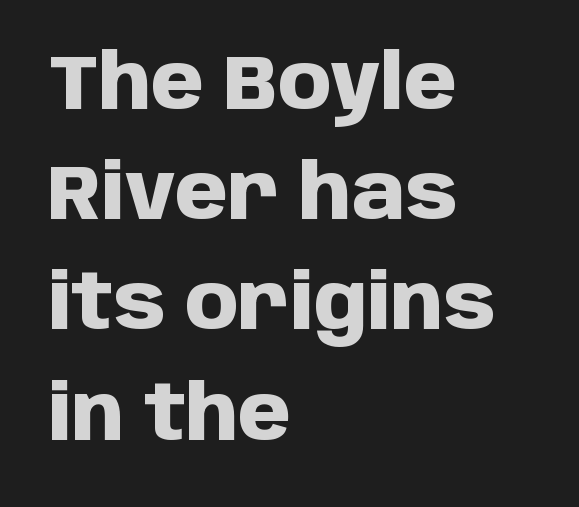
{"serif": "no", "italic": "no", "bold": "yes", "weight": "heavy", "width": "normal", "stroke_contrast": "low", "x_height": "large", "monospaced": "no", "underline": "no", "align": "left", "line_spacing": "normal", "line_spacing_ratio": 1.45, "letter_spacing": "normal", "letter_spacing_em": 0.0, "glyph_px": 76}
